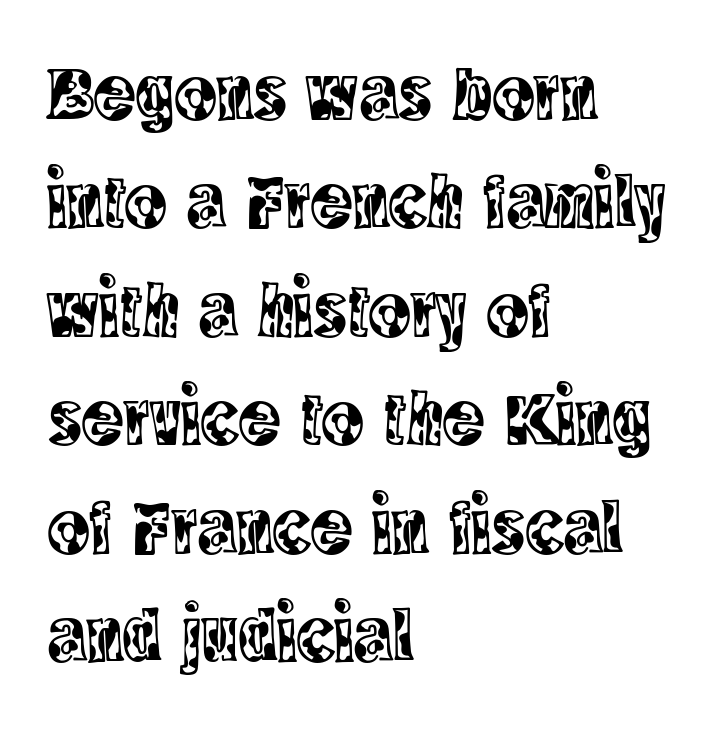
Horizontal bands of white between lines are of average thickness. Underlining? Definitely not there. The lines in this sample share a left origin and differ only in where they stop. Here the designer chose a conventional face with non-uniform glyph widths. Font category for this specimen: serif.
